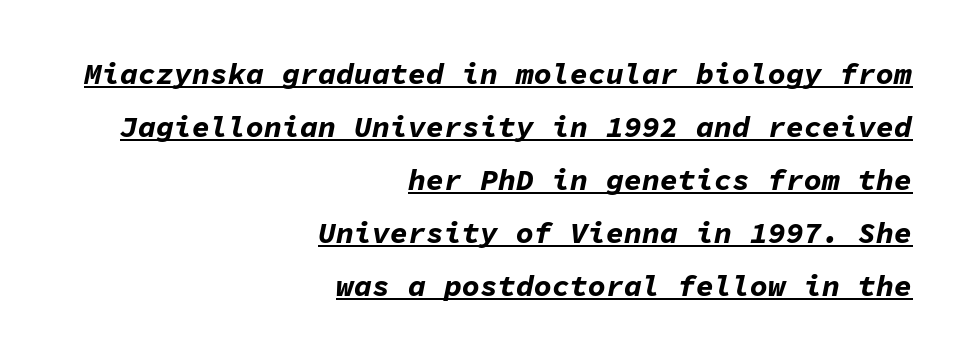
{"italic": "yes", "lean": "right", "slant_degrees": 11, "bold": "yes", "weight": "bold", "width": "normal", "stroke_contrast": "low", "x_height": "medium", "monospaced": "yes", "underline": "yes", "align": "right", "line_spacing_ratio": 1.77, "letter_spacing": "normal", "letter_spacing_em": 0.0, "glyph_px": 30}
